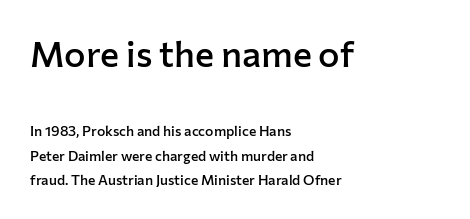
Descenders are the only things crossing below the line. The type family on display is of the sans-serif kind. The letters in the upper block stand taller than those in the block below. Compared with typical body copy, the letter spacing here is the same. On the weight axis this lands at semibold, roughly 600. These lines are set flush left with a ragged right edge.
